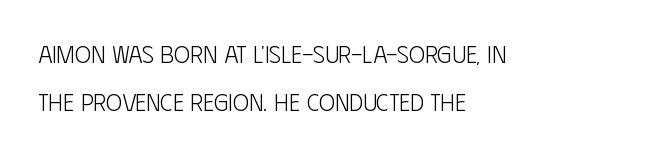
The image shows 24 px text type, upright; set left-aligned, loose line spacing (1.98x), normal letter spacing, not underlined.
